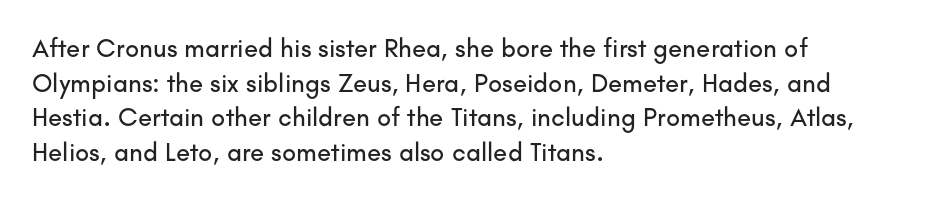
Reading down the block, your eye returns to a fixed left position each line. The line-height multiplier appears to be the usual default. Anything drawn beneath the words? Only blank space. Nope, not italic — everything's standing straight. No extra tracking has been applied to these lines.
